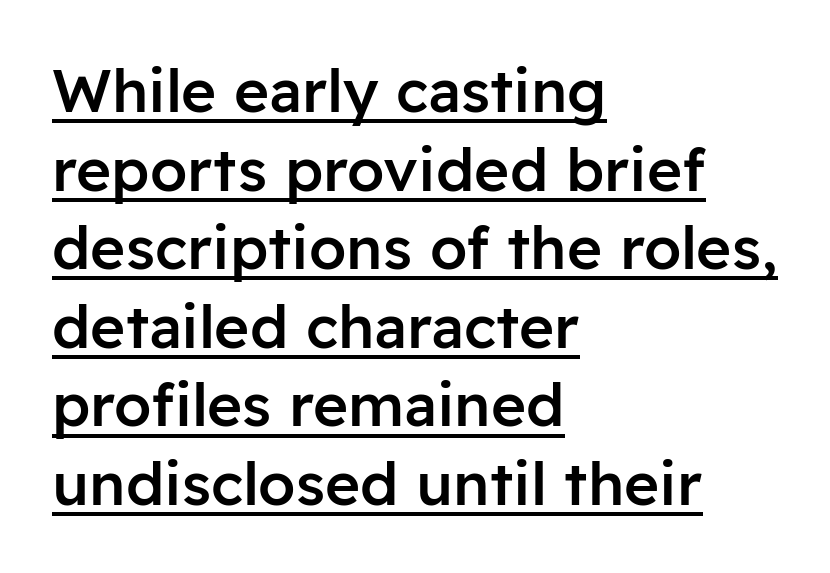
Every stem runs plumb, perpendicular to the baseline. Interline gaps are of average width in this sample. The lettering is marked with a stroke running underneath it. Summary of weight: moderately heavy, a semibold. Each letter keeps its own natural width here, so spacing adapts to shape.
